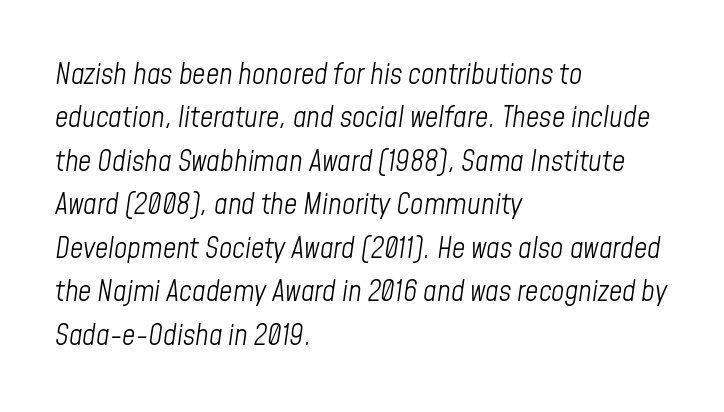
Is there much room between lines? A standard amount, neither cramped nor airy. Just letters on the line, the space beneath them empty. A typesetter would call this proportional, since set widths differ per character. Compared with a centered layout, this one pins lines to the left instead. You can tell it's italic because the verticals aren't actually vertical. The line texture is even and compact thanks to regular tracking.
